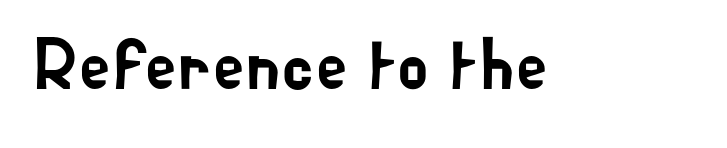
Q: Is the text italic (slanted)? A: No, it is upright.
Q: Is the typeface a serif or a sans-serif typeface? A: Sans-serif.
Q: Is the text underlined? A: No.
Q: Is the spacing between letters normal or unusually wide? A: Normal.
Q: Width (condensed, normal, or wide)? A: Normal.
Q: Stroke contrast? A: Low.
Q: x-height? A: Small.
Q: Monospaced? A: No.
